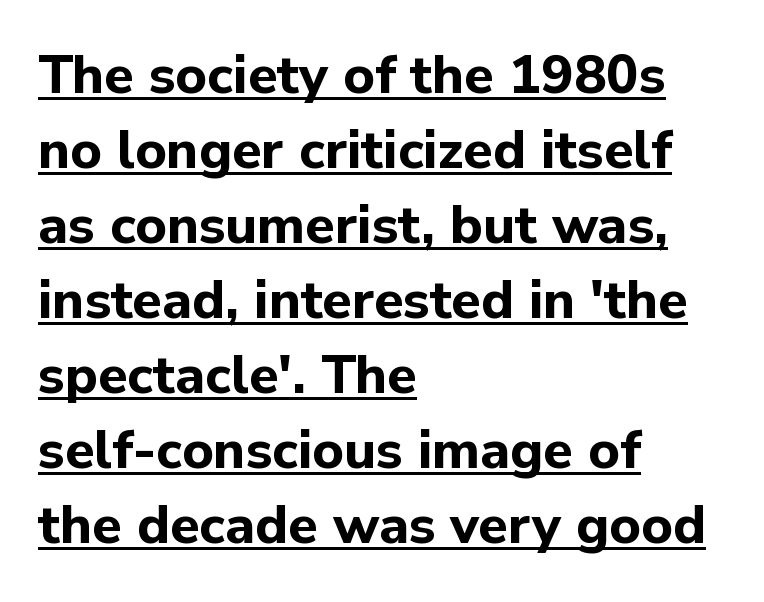
Q: Is the text bold? A: Yes.
Q: Is the text italic (slanted)? A: No, it is upright.
Q: Is the typeface a serif or a sans-serif typeface? A: Sans-serif.
Q: Is the text underlined? A: Yes.
Q: How is the paragraph aligned? A: Left-aligned.
Q: Is the spacing between letters normal or unusually wide? A: Normal.
Q: Is the spacing between lines tight, normal or loose? A: Normal.
Q: Width (condensed, normal, or wide)? A: Normal.
Q: Stroke contrast? A: Low.
Q: x-height? A: Medium.
Q: Monospaced? A: No.
